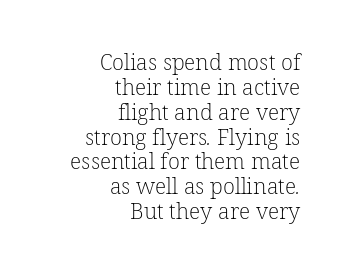
The image shows 22 px text type; set right-aligned, tight line spacing (1.13x), normal letter spacing, not underlined.
